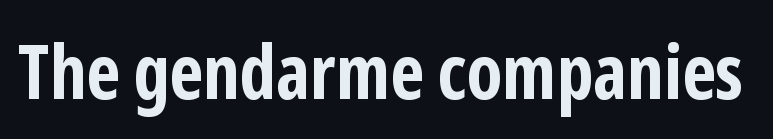
The image shows 75 px bold, condensed sans-serif type, upright; set normal letter spacing, not underlined; low stroke contrast and a medium x-height.
